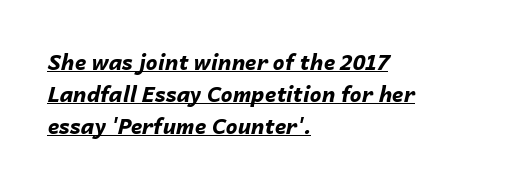
Q: Is the text bold? A: Yes.
Q: Is the text italic (slanted)? A: Yes, it leans right by about 14 degrees.
Q: Is the text underlined? A: Yes.
Q: How is the paragraph aligned? A: Left-aligned.
Q: Is the spacing between letters normal or unusually wide? A: Normal.
Q: Is the spacing between lines tight, normal or loose? A: Normal.
